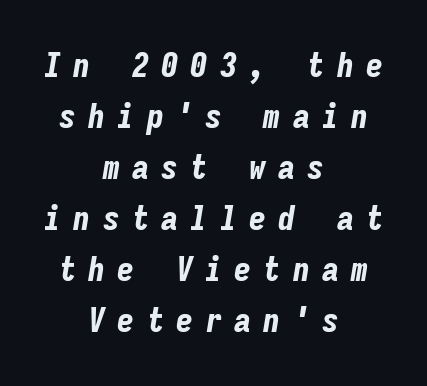
The image shows 34 px bold, condensed type, italic (leaning right), monospaced; set centered, normal line spacing (1.5x), unusually wide letter spacing (+0.36 em), not underlined; low stroke contrast and a medium x-height.
